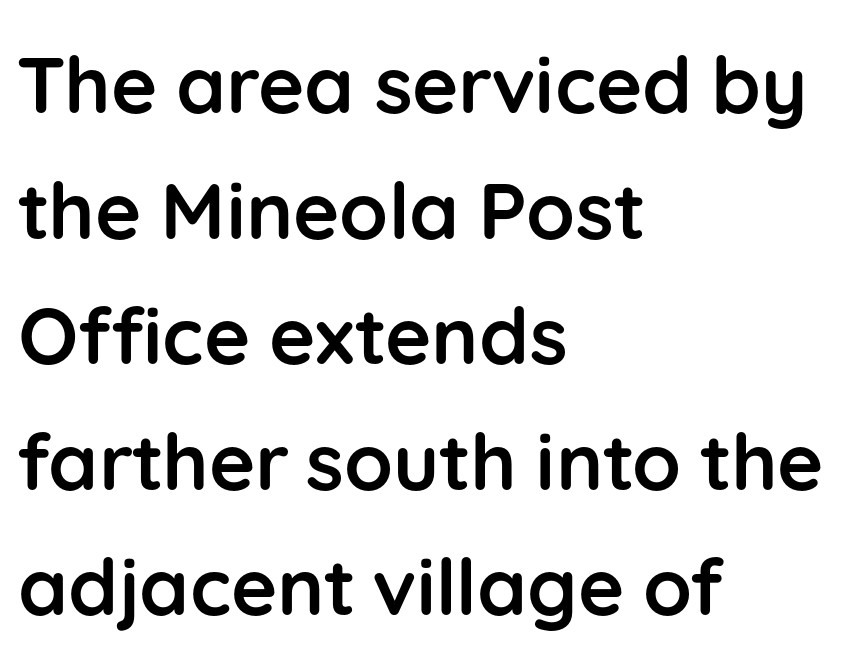
Q: Is the text bold? A: Yes.
Q: Is the text italic (slanted)? A: No, it is upright.
Q: Is the typeface a serif or a sans-serif typeface? A: Sans-serif.
Q: Is the text underlined? A: No.
Q: How is the paragraph aligned? A: Left-aligned.
Q: Is the spacing between letters normal or unusually wide? A: Normal.
Q: Is the spacing between lines tight, normal or loose? A: Normal.
Q: Width (condensed, normal, or wide)? A: Normal.
Q: Stroke contrast? A: Low.
Q: x-height? A: Medium.
Q: Monospaced? A: No.
